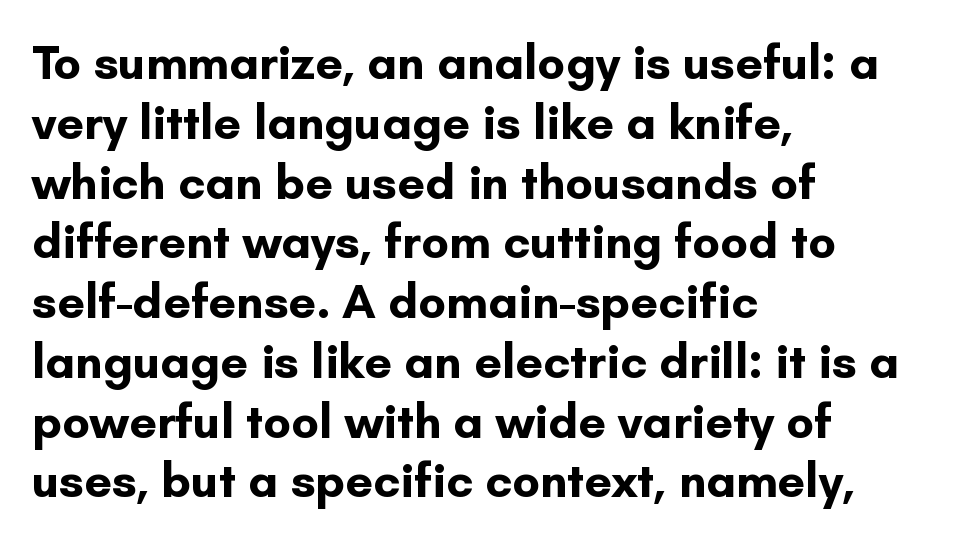
Q: Is the text bold? A: Yes.
Q: Is the text italic (slanted)? A: No, it is upright.
Q: Is the typeface a serif or a sans-serif typeface? A: Sans-serif.
Q: Is the text underlined? A: No.
Q: How is the paragraph aligned? A: Left-aligned.
Q: Is the spacing between letters normal or unusually wide? A: Normal.
Q: Width (condensed, normal, or wide)? A: Normal.
Q: Stroke contrast? A: Low.
Q: x-height? A: Small.
Q: Monospaced? A: No.
